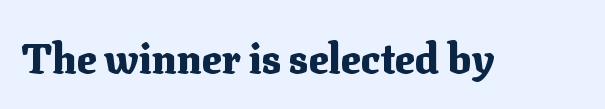
{"serif": "yes", "italic": "no", "bold": "yes", "weight": "heavy", "width": "normal", "stroke_contrast": "medium", "x_height": "medium", "monospaced": "no", "underline": "no", "letter_spacing": "normal", "letter_spacing_em": 0.0, "glyph_px": 41}
